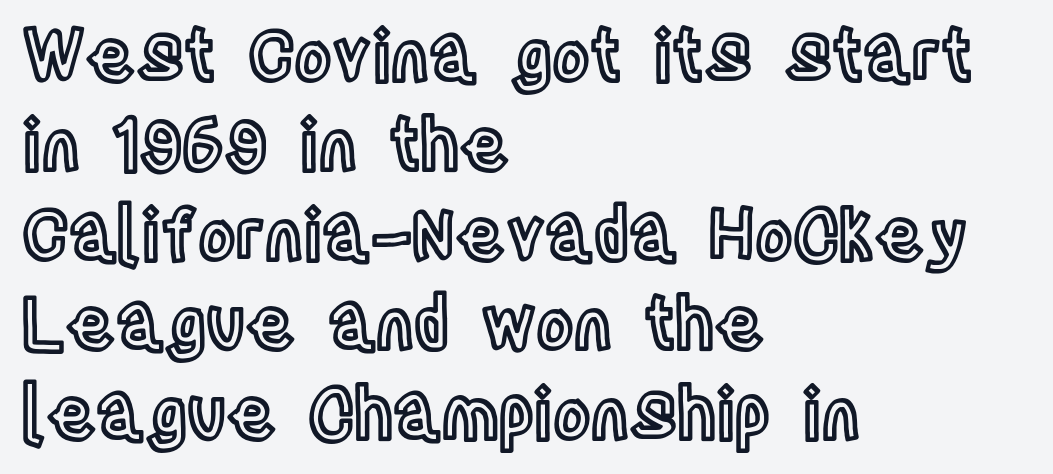
The lines are quadded left. The vertical gap from one line to the next is medium. The letters advance in unequal steps, a hallmark of proportional type. Letter spacing: default. No word sits above an underline. Rendered with straight, roman letterforms.
